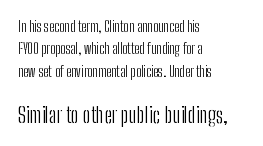
The image shows 21 px text type, upright; set left-aligned, normal line spacing (1.59x), normal letter spacing, not underlined; the second (bottom) block is 1.5x larger.
